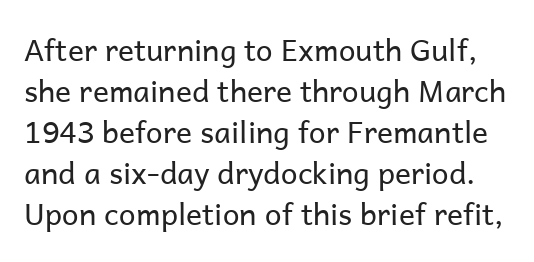
Q: Is the text bold? A: No.
Q: Is the text italic (slanted)? A: No, it is upright.
Q: Is the typeface a serif or a sans-serif typeface? A: Sans-serif.
Q: Is the text underlined? A: No.
Q: Is the spacing between letters normal or unusually wide? A: Normal.
Q: Is the spacing between lines tight, normal or loose? A: Normal.
Q: Width (condensed, normal, or wide)? A: Normal.
Q: Stroke contrast? A: Low.
Q: x-height? A: Medium.
Q: Monospaced? A: No.
